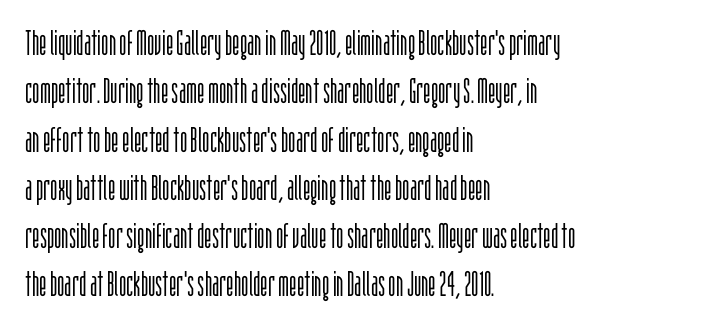
{"serif": "no", "italic": "no", "bold": "no", "weight": "light", "width": "condensed", "stroke_contrast": "low", "x_height": "large", "monospaced": "no", "underline": "no", "align": "left", "line_spacing": "normal", "line_spacing_ratio": 1.38, "letter_spacing": "normal", "letter_spacing_em": 0.0, "glyph_px": 35}
